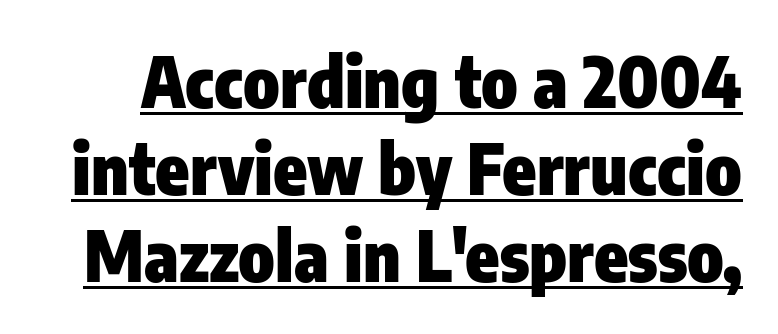
Observe the ordinary spacing: letters are neighbours, not strangers. Like a heading marked for emphasis, these lines bear an underscore. This is sans-serif lettering, the kind often seen on screens and signage. Whoever set this chose a conventional vertical rhythm. Think of a printed novel: that variable character pitch is what you see here. The type sits square on the baseline with zero lean.
